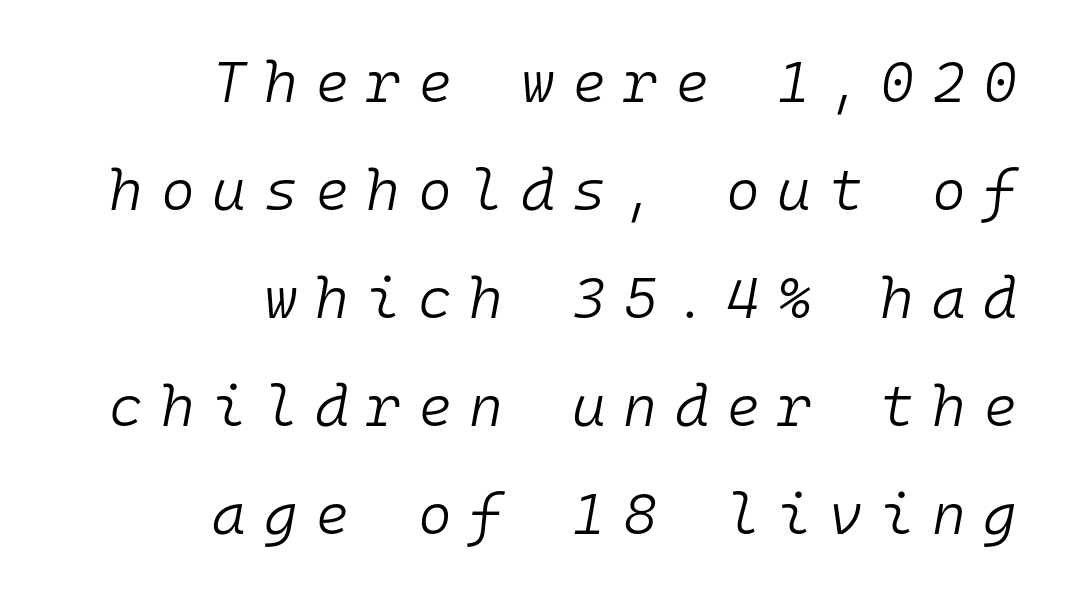
{"italic": "yes", "lean": "right", "slant_degrees": 10, "bold": "no", "weight": "light", "width": "normal", "stroke_contrast": "low", "x_height": "medium", "monospaced": "yes", "underline": "no", "align": "right", "line_spacing_ratio": 1.86, "letter_spacing": "wide", "letter_spacing_em": 0.3, "glyph_px": 58}
